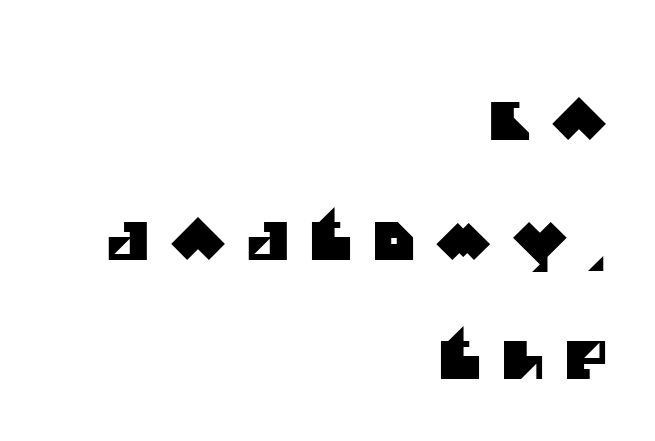
Q: Is the typeface a serif or a sans-serif typeface? A: Sans-serif.
Q: Is the text underlined? A: No.
Q: How is the paragraph aligned? A: Right-aligned.
Q: Is the spacing between letters normal or unusually wide? A: Unusually wide.
Q: Is the spacing between lines tight, normal or loose? A: Loose.
Q: Width (condensed, normal, or wide)? A: Normal.
Q: Stroke contrast? A: Medium.
Q: x-height? A: Large.
Q: Monospaced? A: No.
